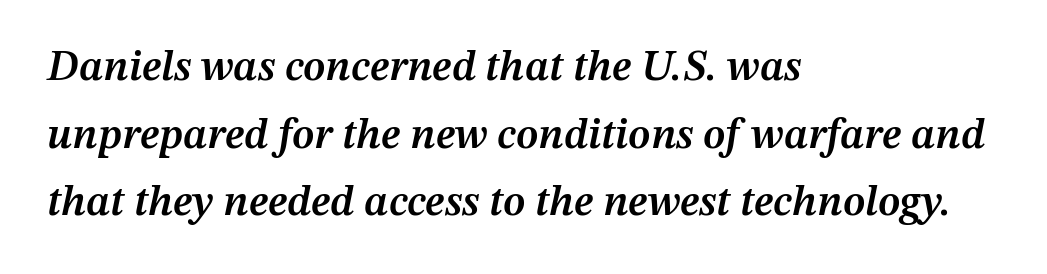
The image shows 43 px semibold type, italic (leaning right); set left-aligned, normal line spacing (1.57x), normal letter spacing, not underlined; medium stroke contrast and a medium x-height.
